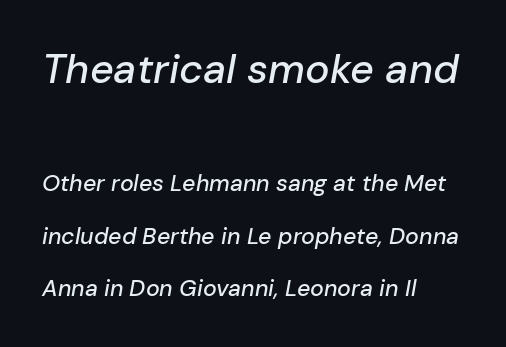
{"italic": "yes", "lean": "right", "slant_degrees": 10, "width": "normal", "stroke_contrast": "low", "x_height": "medium", "monospaced": "no", "underline": "no", "align": "left", "line_spacing": "loose", "line_spacing_ratio": 2.28, "letter_spacing": "normal", "letter_spacing_em": 0.0, "larger_block": "first", "size_ratio": 1.78, "glyph_px": 41}
